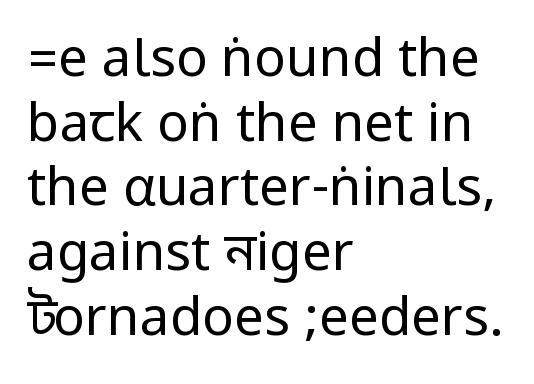
Q: Is the text bold? A: No.
Q: Is the text italic (slanted)? A: No, it is upright.
Q: Is the typeface a serif or a sans-serif typeface? A: Sans-serif.
Q: Is the text underlined? A: No.
Q: How is the paragraph aligned? A: Left-aligned.
Q: Is the spacing between letters normal or unusually wide? A: Normal.
Q: Width (condensed, normal, or wide)? A: Condensed.
Q: Stroke contrast? A: Low.
